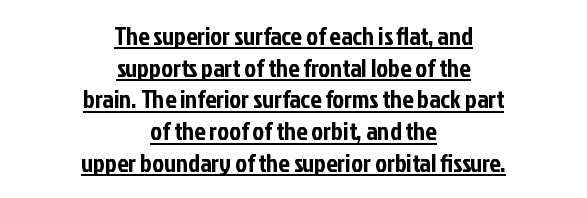
{"italic": "no", "underline": "yes", "align": "center", "line_spacing": "normal", "line_spacing_ratio": 1.27, "letter_spacing": "normal", "letter_spacing_em": 0.0, "glyph_px": 25}
